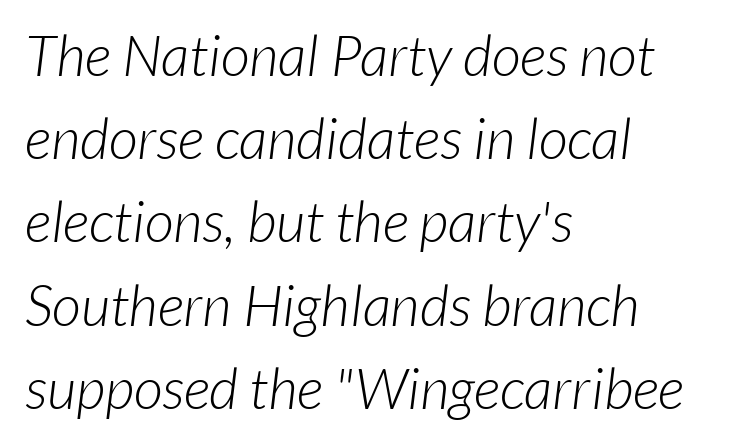
The image shows 57 px light sans-serif type; set left-aligned, normal line spacing (1.46x), normal letter spacing, not underlined; low stroke contrast and a medium x-height.
